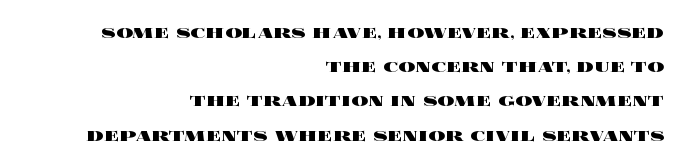
The image shows 21 px bold type, upright; set right-aligned, normal line spacing (1.63x), normal letter spacing, not underlined.
